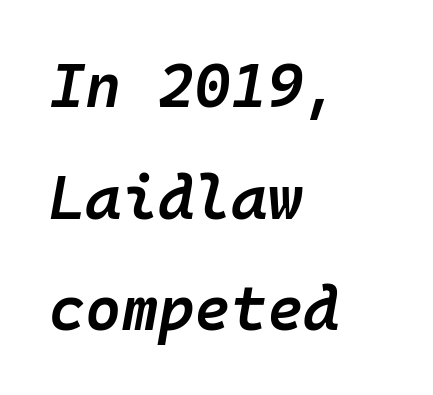
Q: Is the text bold? A: Semi-bold.
Q: Is the text italic (slanted)? A: Yes, it leans right by about 10 degrees.
Q: Is the text underlined? A: No.
Q: How is the paragraph aligned? A: Left-aligned.
Q: Is the spacing between letters normal or unusually wide? A: Normal.
Q: Width (condensed, normal, or wide)? A: Normal.
Q: Stroke contrast? A: Low.
Q: x-height? A: Medium.
Q: Monospaced? A: Yes.
